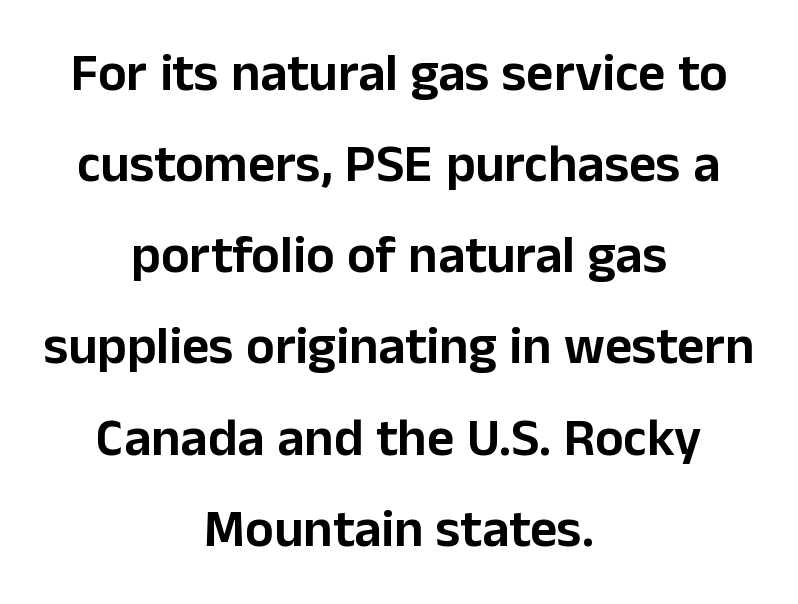
The image shows 53 px sans-serif type, upright; set centered, line spacing 1.72x, normal letter spacing, not underlined; low stroke contrast and a medium x-height.
